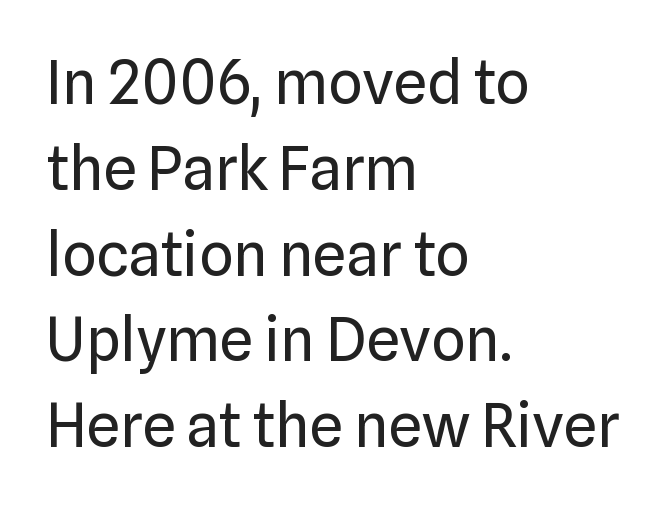
Q: Is the text bold? A: No.
Q: Is the text italic (slanted)? A: No, it is upright.
Q: Is the typeface a serif or a sans-serif typeface? A: Sans-serif.
Q: Is the text underlined? A: No.
Q: How is the paragraph aligned? A: Left-aligned.
Q: Is the spacing between letters normal or unusually wide? A: Normal.
Q: Is the spacing between lines tight, normal or loose? A: Normal.
Q: Width (condensed, normal, or wide)? A: Normal.
Q: Stroke contrast? A: Low.
Q: x-height? A: Medium.
Q: Monospaced? A: No.
